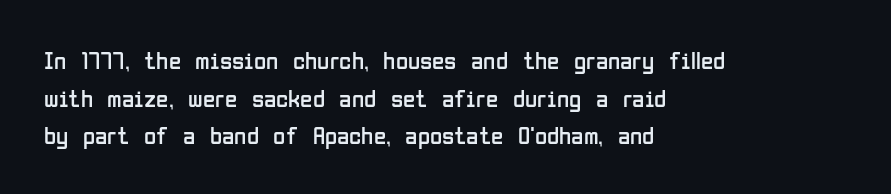
{"italic": "no", "bold": "no", "underline": "no", "align": "left", "line_spacing": "normal", "line_spacing_ratio": 1.51, "letter_spacing": "normal", "letter_spacing_em": 0.0, "glyph_px": 25}
